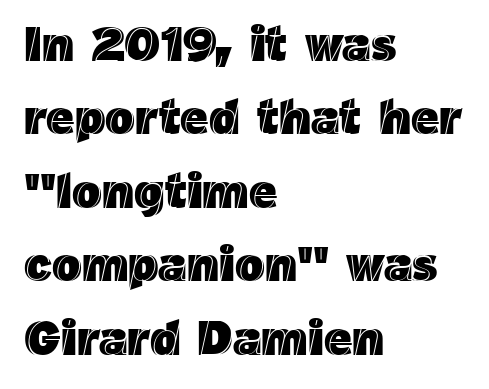
Designer's note — italics off, roman on. A typesetter would call this proportional, since set widths differ per character. Honestly, the row spacing looks completely unremarkable. Caption: standard tracking, unaltered. These lines are set flush left with a ragged right edge. Honestly, there is no underline to notice here at all.
